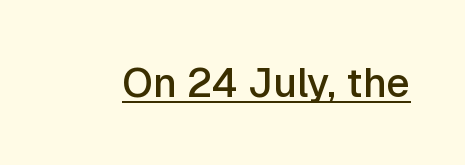
Italic? Not at all — the glyphs are vertical. Between one letter and the next there's only the usual sliver of space. The rendering uses natural spacing where letterforms have individual widths. Looks like someone drew a line under every word here. The typesetting leans somewhat heavy: a semibold.
